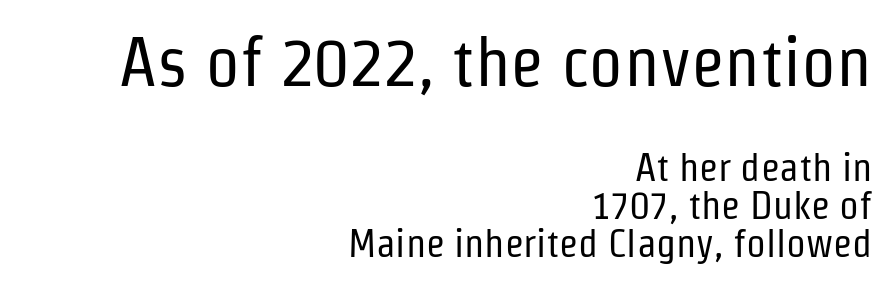
The space between consecutive lines is stingy. If you drew a line through each stem, it would be perfectly vertical. Unmarked baselines from the first word to the last. Counters stay open thanks to moderate or lighter strokes.
